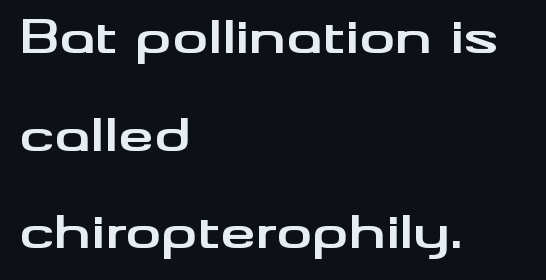
Q: Is the text bold? A: Yes.
Q: Is the text italic (slanted)? A: No, it is upright.
Q: Is the typeface a serif or a sans-serif typeface? A: Sans-serif.
Q: Is the text underlined? A: No.
Q: How is the paragraph aligned? A: Left-aligned.
Q: Is the spacing between letters normal or unusually wide? A: Normal.
Q: Is the spacing between lines tight, normal or loose? A: Loose.
Q: Width (condensed, normal, or wide)? A: Wide.
Q: Stroke contrast? A: Medium.
Q: x-height? A: Small.
Q: Monospaced? A: No.
